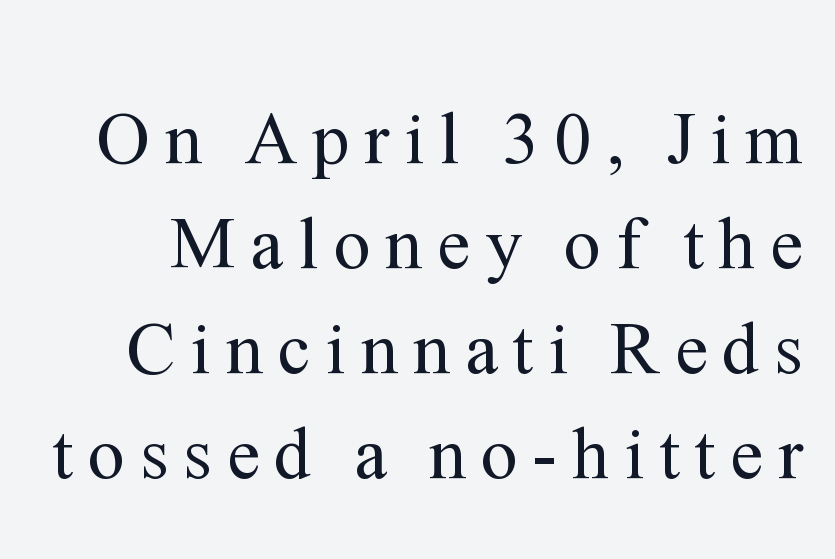
The image shows 74 px regular-weight serif type, upright; set normal line spacing (1.42x), unusually wide letter spacing (+0.2 em), not underlined; medium stroke contrast and a medium x-height.
